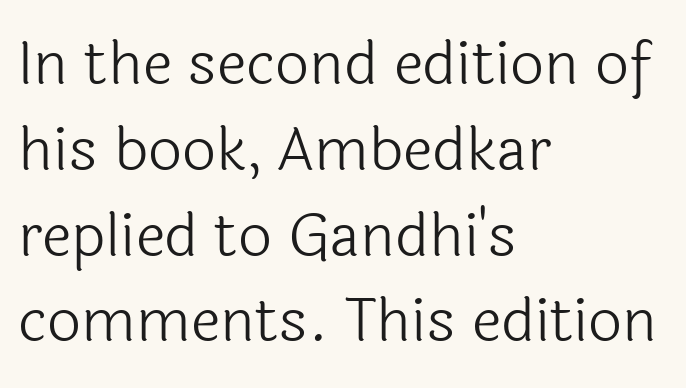
Q: Is the text bold? A: No.
Q: Is the text italic (slanted)? A: No, it is upright.
Q: Is the typeface a serif or a sans-serif typeface? A: Sans-serif.
Q: Is the text underlined? A: No.
Q: How is the paragraph aligned? A: Left-aligned.
Q: Is the spacing between letters normal or unusually wide? A: Normal.
Q: Is the spacing between lines tight, normal or loose? A: Normal.
Q: Width (condensed, normal, or wide)? A: Normal.
Q: x-height? A: Medium.
Q: Monospaced? A: No.
